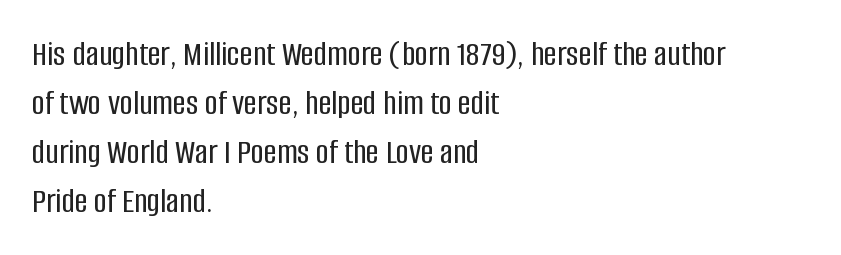
Q: Is the text italic (slanted)? A: No, it is upright.
Q: Is the typeface a serif or a sans-serif typeface? A: Sans-serif.
Q: Is the text underlined? A: No.
Q: How is the paragraph aligned? A: Left-aligned.
Q: Is the spacing between letters normal or unusually wide? A: Normal.
Q: Is the spacing between lines tight, normal or loose? A: Normal.
Q: Width (condensed, normal, or wide)? A: Condensed.
Q: Stroke contrast? A: Low.
Q: x-height? A: Large.
Q: Monospaced? A: No.
